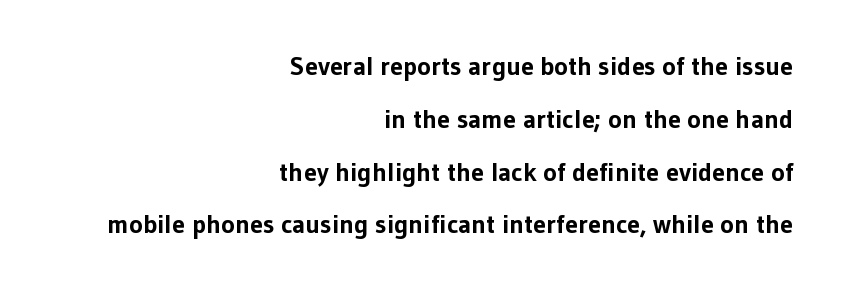
The image shows 26 px bold type, upright; set right-aligned, loose line spacing (2.03x), normal letter spacing, not underlined.
